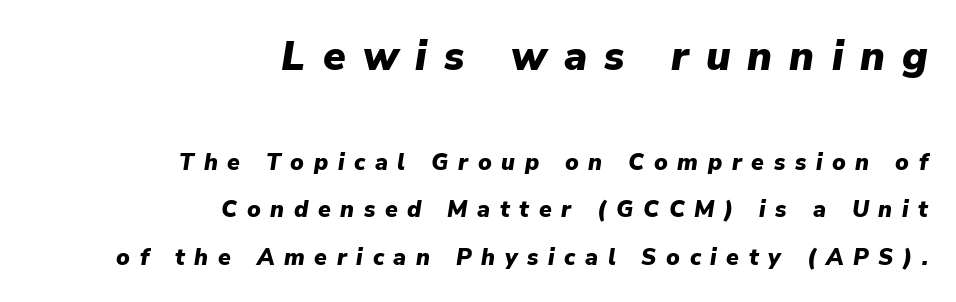
The image shows 41 px heavy type, italic (leaning right); set right-aligned, loose line spacing (2.07x), unusually wide letter spacing (+0.42 em), not underlined; the first (top) block is 1.78x larger; low stroke contrast and a medium x-height.
